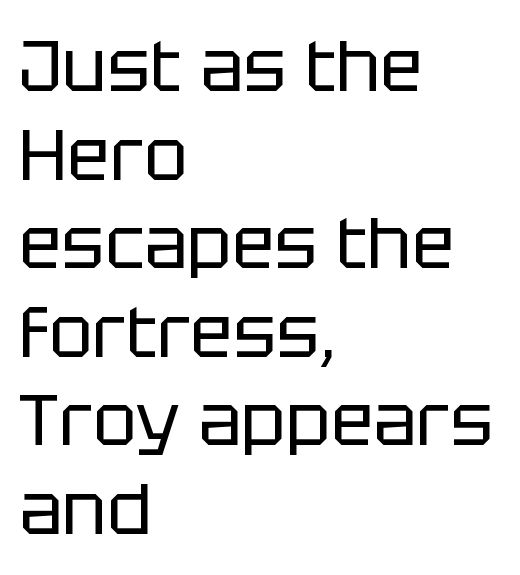
{"serif": "no", "italic": "no", "bold": "no", "weight": "regular", "width": "normal", "stroke_contrast": "low", "x_height": "large", "monospaced": "no", "underline": "no", "align": "left", "line_spacing_ratio": 1.23, "letter_spacing": "normal", "letter_spacing_em": 0.0, "glyph_px": 72}
